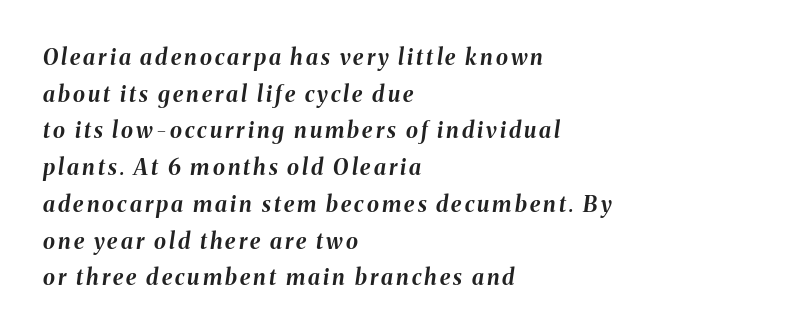
Q: Is the text bold? A: Yes.
Q: Is the text italic (slanted)? A: Yes, it leans right by about 8 degrees.
Q: Is the text underlined? A: No.
Q: How is the paragraph aligned? A: Left-aligned.
Q: Is the spacing between lines tight, normal or loose? A: Normal.
